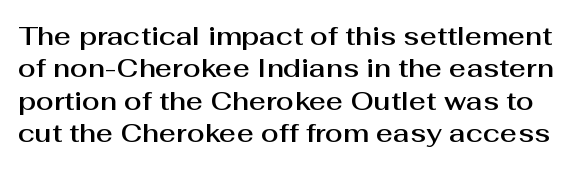
Q: Is the text italic (slanted)? A: No, it is upright.
Q: Is the text underlined? A: No.
Q: Is the spacing between letters normal or unusually wide? A: Normal.
Q: Is the spacing between lines tight, normal or loose? A: Normal.
